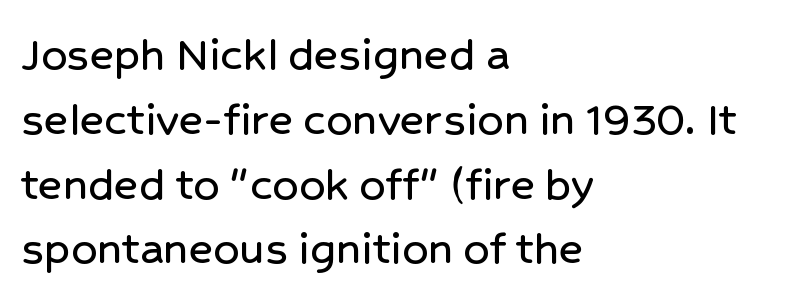
The image shows 51 px sans-serif type, upright; set left-aligned, normal line spacing (1.27x), normal letter spacing, not underlined; low stroke contrast and a medium x-height.
